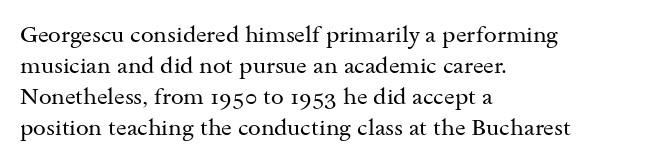
Posture: upright roman. The ragged edge is on the right, which tells us the setting is flush left. Reading down the column, the eye jumps a familiar distance to each next line. The specimen omits any rule beneath the text block's lines. The face looks like a standard text weight, possibly lighter.
